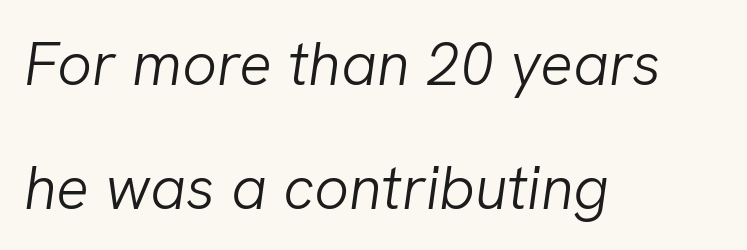
Q: Is the text bold? A: No.
Q: Is the text italic (slanted)? A: Yes, it leans right by about 8 degrees.
Q: Is the text underlined? A: No.
Q: How is the paragraph aligned? A: Left-aligned.
Q: Is the spacing between letters normal or unusually wide? A: Normal.
Q: Is the spacing between lines tight, normal or loose? A: Loose.
Q: Width (condensed, normal, or wide)? A: Normal.
Q: Stroke contrast? A: Low.
Q: x-height? A: Medium.
Q: Monospaced? A: No.
